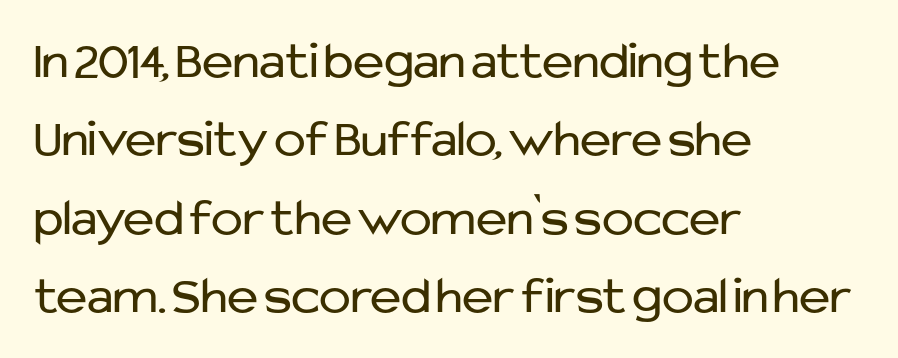
Q: Is the text bold? A: No.
Q: Is the text italic (slanted)? A: No, it is upright.
Q: Is the typeface a serif or a sans-serif typeface? A: Sans-serif.
Q: Is the text underlined? A: No.
Q: How is the paragraph aligned? A: Left-aligned.
Q: Is the spacing between letters normal or unusually wide? A: Normal.
Q: Is the spacing between lines tight, normal or loose? A: Normal.
Q: Width (condensed, normal, or wide)? A: Normal.
Q: Stroke contrast? A: Low.
Q: x-height? A: Medium.
Q: Monospaced? A: No.
